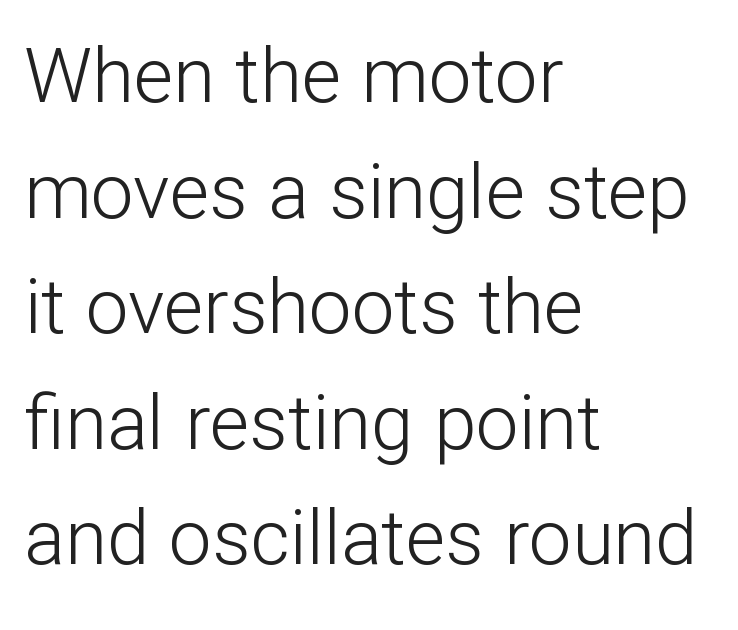
The image shows 76 px light sans-serif type, upright; set left-aligned, normal line spacing (1.52x), normal letter spacing, not underlined; low stroke contrast and a medium x-height.
